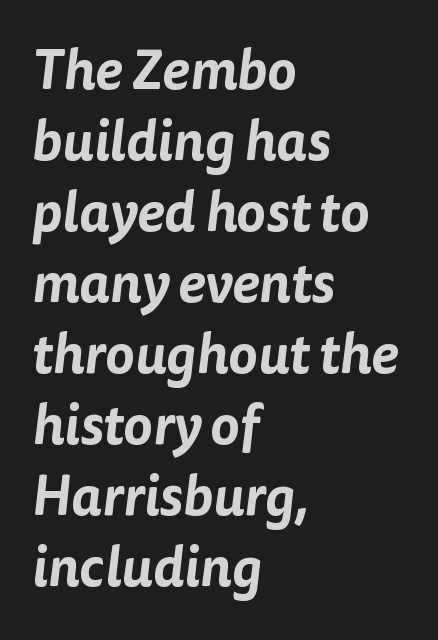
The image shows 55 px sans-serif type; set left-aligned, normal line spacing (1.29x), normal letter spacing, not underlined; low stroke contrast and a medium x-height.
